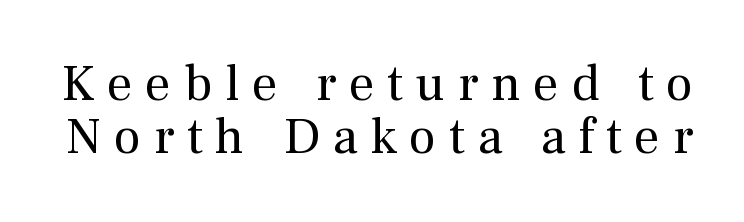
The image shows 51 px regular-weight serif type, upright; set tight line spacing (1.03x), unusually wide letter spacing (+0.25 em), not underlined; medium stroke contrast and a medium x-height.
